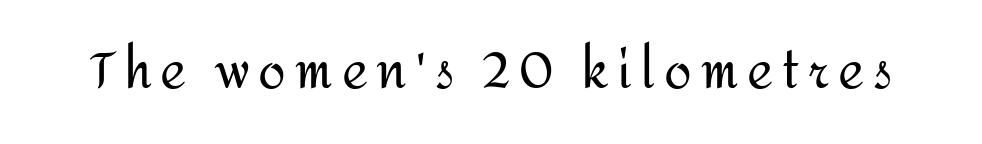
The rendering shows plain stroke endings on the letterforms — a sans-serif design. Note the varied advance widths — an 'i' is clearly narrower than an 'm'. These glyphs show unthickened strokes, regular width or finer. Quick note: not italic, upright. The strip under each line holds only bare page.
